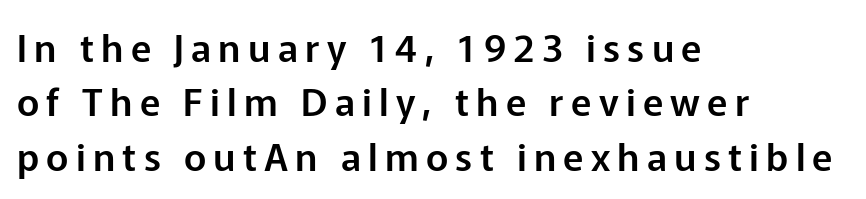
Q: Is the text italic (slanted)? A: No, it is upright.
Q: Is the typeface a serif or a sans-serif typeface? A: Sans-serif.
Q: Is the text underlined? A: No.
Q: How is the paragraph aligned? A: Left-aligned.
Q: Is the spacing between lines tight, normal or loose? A: Normal.
Q: Width (condensed, normal, or wide)? A: Normal.
Q: Stroke contrast? A: Low.
Q: x-height? A: Medium.
Q: Monospaced? A: No.
